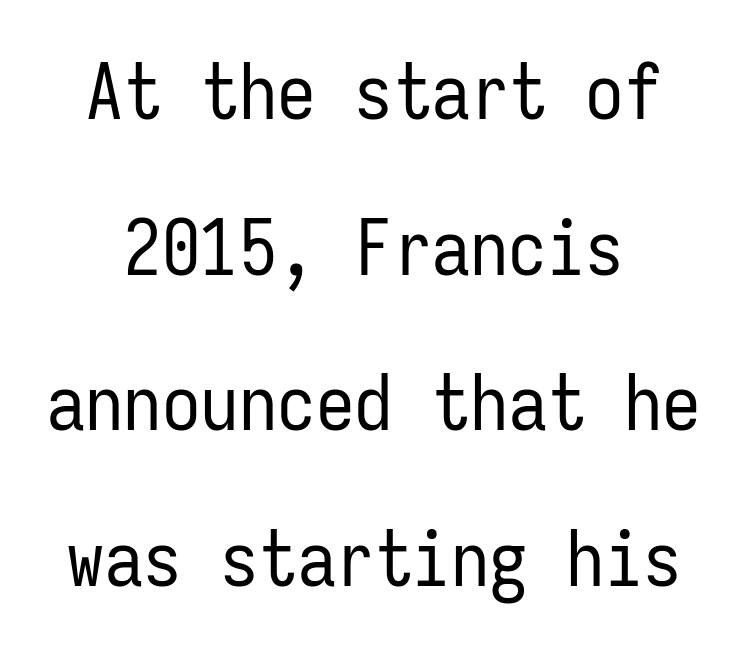
The image shows 77 px regular-weight, condensed sans-serif type, upright, monospaced; set centered, loose line spacing (2.02x), normal letter spacing, not underlined; low stroke contrast and a medium x-height.
